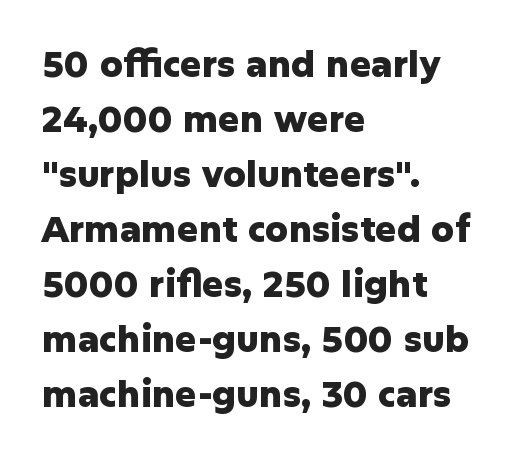
The image shows 36 px heavy sans-serif type, upright; set left-aligned, normal line spacing (1.53x), normal letter spacing, not underlined; low stroke contrast and a medium x-height.
